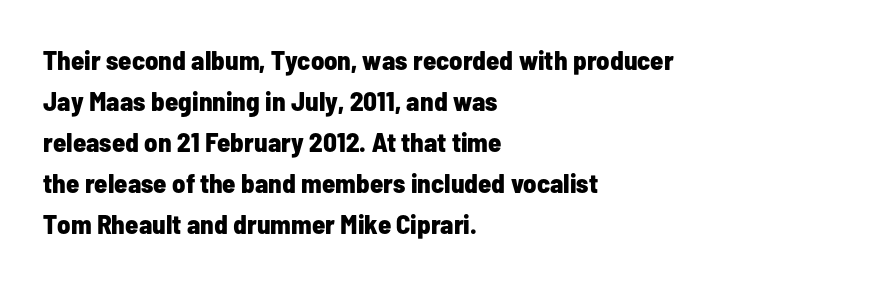
{"italic": "no", "bold": "yes", "underline": "no", "align": "left", "line_spacing": "normal", "line_spacing_ratio": 1.52, "letter_spacing": "normal", "letter_spacing_em": 0.0, "glyph_px": 27}
